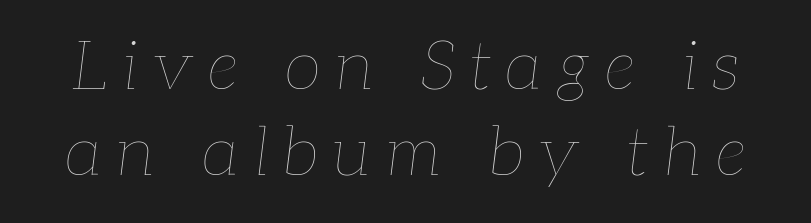
The image shows 68 px thin type, italic (leaning right); set normal line spacing (1.26x), unusually wide letter spacing (+0.21 em), not underlined; low stroke contrast and a medium x-height.
